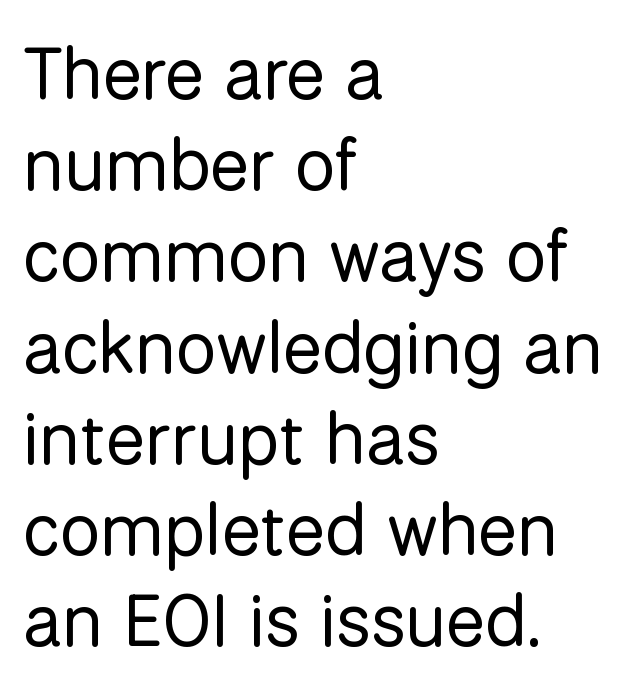
Characters follow at the spacing the type designer built in. Quick note: not italic, upright. Horizontal alignment here is leftward, the default for most running prose. How would I describe the line gaps? Plain and ordinary.
